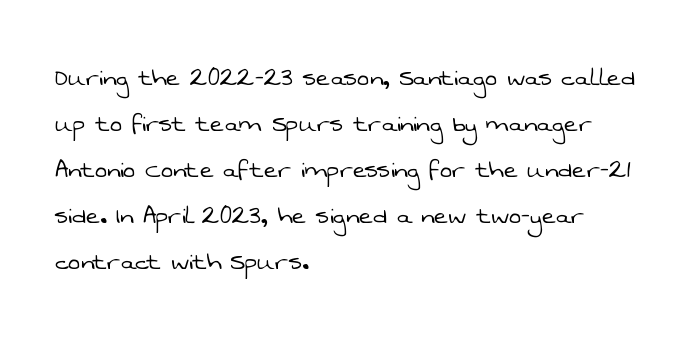
This block has exactly the height ordinary leading produces. Spacing between characters is what you'd get straight out of the box. Letterform terminals end flat and unadorned throughout the passage. Bare-footed words on every line.
